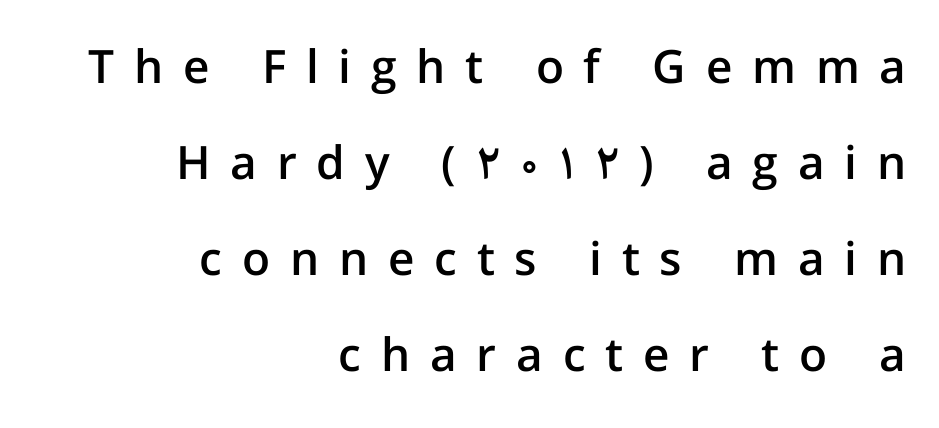
{"serif": "no", "italic": "no", "bold": "semi", "weight": "semibold", "width": "normal", "stroke_contrast": "low", "x_height": "medium", "monospaced": "no", "underline": "no", "align": "right", "line_spacing": "loose", "line_spacing_ratio": 2.09, "letter_spacing": "wide", "letter_spacing_em": 0.43, "glyph_px": 46}
